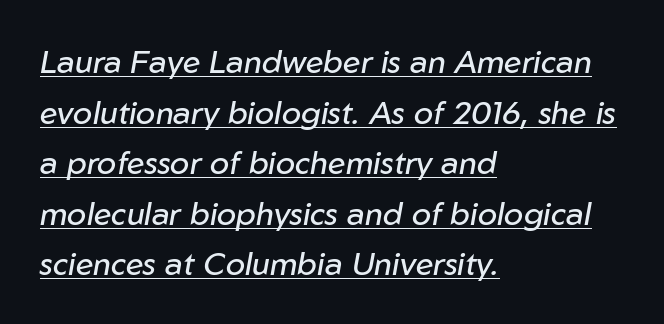
{"italic": "yes", "lean": "right", "slant_degrees": 10, "bold": "no", "weight": "regular", "width": "normal", "stroke_contrast": "low", "x_height": "medium", "monospaced": "no", "underline": "yes", "align": "left", "line_spacing": "normal", "line_spacing_ratio": 1.58, "letter_spacing": "normal", "letter_spacing_em": 0.0, "glyph_px": 32}
